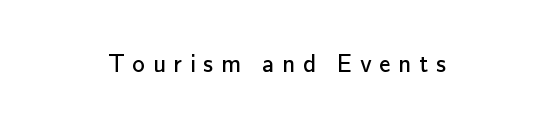
The image shows 25 px text type, upright; set unusually wide letter spacing (+0.31 em), not underlined.
